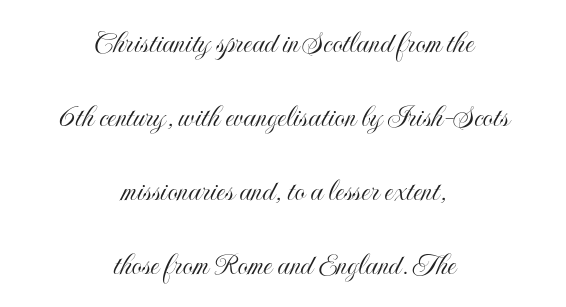
The image shows 33 px condensed type; set centered, loose line spacing (2.24x), normal letter spacing, not underlined; a small x-height.
